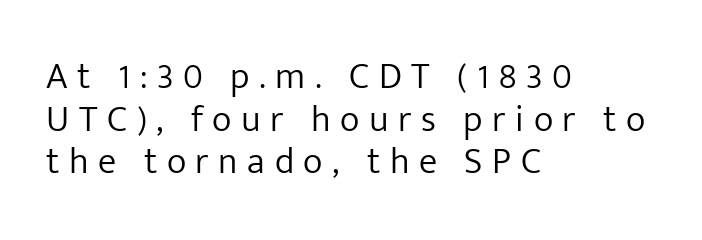
Does the type have serifs? No, each stem ends abruptly. Which margin do the lines hug? The left one — the right edge is uneven. The type sits square on the baseline with zero lean. Descender tails drop into unmarked territory.
